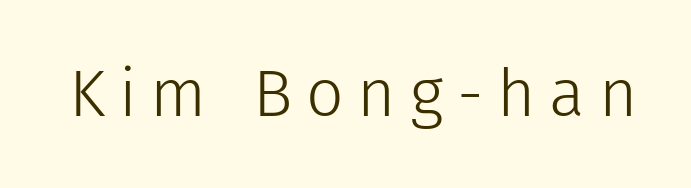
The image shows 66 px light sans-serif type, upright; set unusually wide letter spacing (+0.21 em), not underlined; low stroke contrast and a medium x-height.
